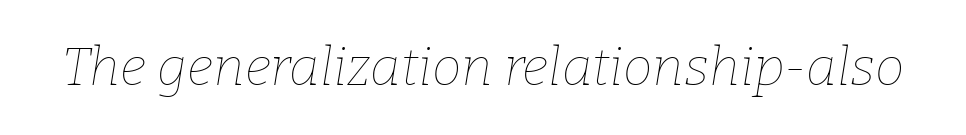
Descenders are the only things crossing below the line. Nothing unusual about the tracking: characters are spaced as the font intends. This is oblique type, the kind used for emphasis or titles. Letters have the restrained weight of plain body copy at most. Note the varied advance widths — an 'i' is clearly narrower than an 'm'.
